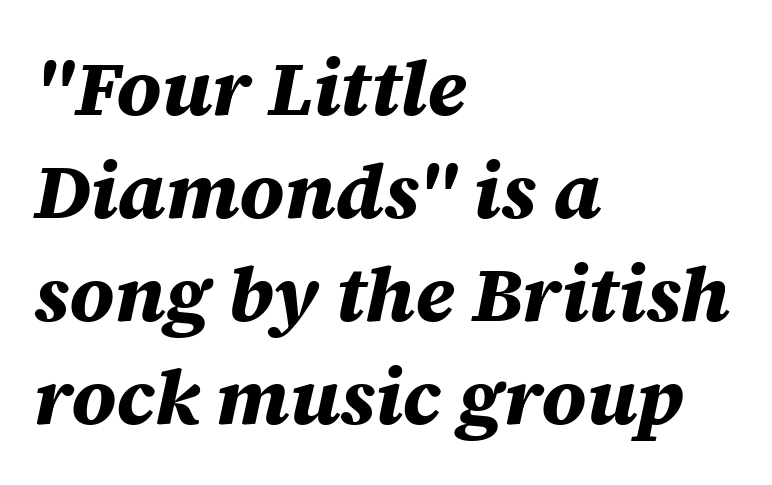
{"italic": "yes", "lean": "right", "slant_degrees": 12, "bold": "yes", "weight": "bold", "width": "normal", "stroke_contrast": "medium", "x_height": "large", "monospaced": "no", "underline": "no", "align": "left", "line_spacing": "normal", "line_spacing_ratio": 1.32, "letter_spacing": "normal", "letter_spacing_em": 0.0, "glyph_px": 78}
